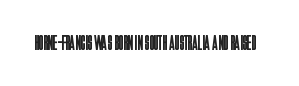
The passage shown is not underscored anywhere. The font's upright variant was chosen for this text. Stems here are at most as thick as an everyday book face. Observe the ordinary spacing: letters are neighbours, not strangers.
